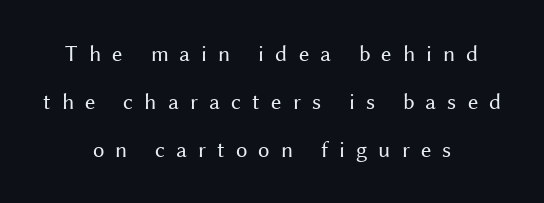
Has an underline been added? It has not. Someone cranked the tracking dial way up on this one. Characters remain perfectly vertical along every line. Rows of type keep a wide berth in the vertical direction. No chunkiness to these letters — they're not bold.
